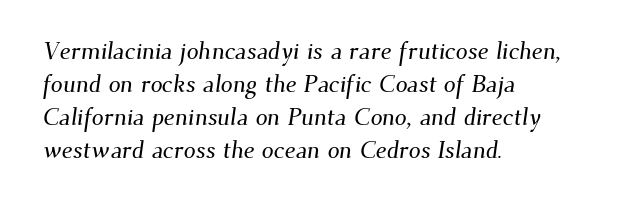
Line beginnings align vertically; line endings do not. Tracking here is standard; glyphs follow each other at the usual distance. This rendering features lettering with no underline. The vertical gap from one line to the next is medium.
